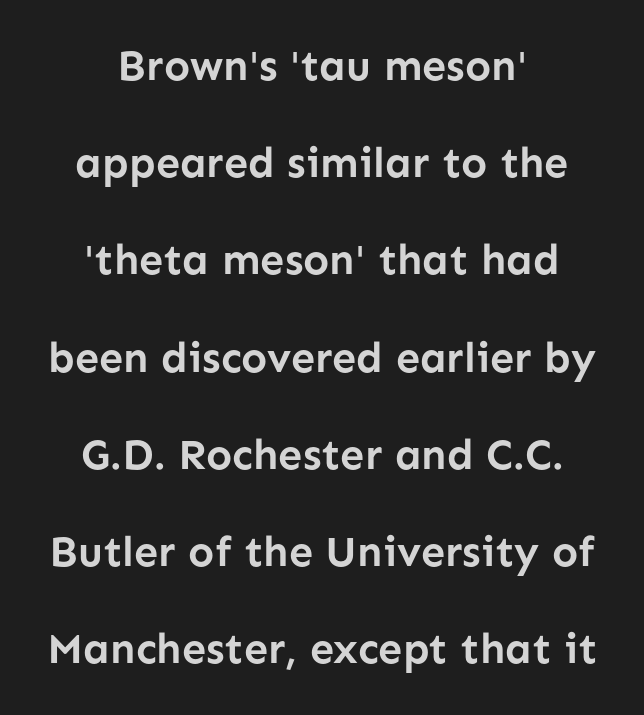
Q: Is the text bold? A: Yes.
Q: Is the text italic (slanted)? A: No, it is upright.
Q: Is the typeface a serif or a sans-serif typeface? A: Sans-serif.
Q: Is the text underlined? A: No.
Q: How is the paragraph aligned? A: Centered.
Q: Is the spacing between letters normal or unusually wide? A: Normal.
Q: Is the spacing between lines tight, normal or loose? A: Loose.
Q: Width (condensed, normal, or wide)? A: Normal.
Q: Stroke contrast? A: Low.
Q: x-height? A: Medium.
Q: Monospaced? A: No.
